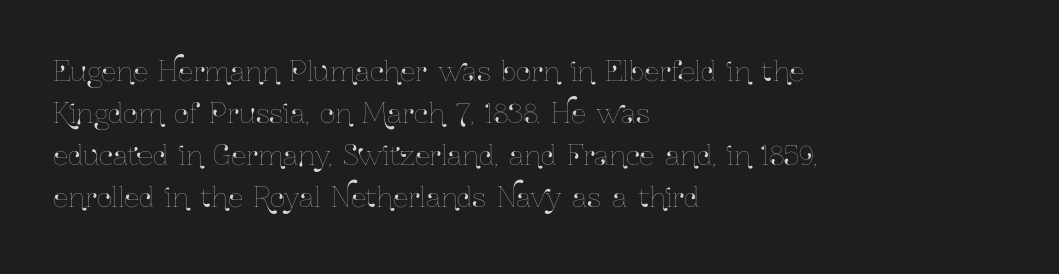
{"italic": "no", "underline": "no", "align": "left", "line_spacing": "normal", "line_spacing_ratio": 1.56, "letter_spacing": "normal", "letter_spacing_em": 0.0, "glyph_px": 27}
